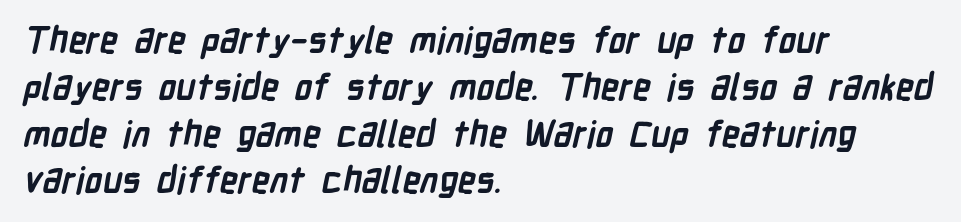
{"serif": "no", "bold": "yes", "weight": "semibold", "width": "condensed", "stroke_contrast": "low", "x_height": "medium", "monospaced": "no", "underline": "no", "align": "left", "line_spacing": "normal", "line_spacing_ratio": 1.3, "letter_spacing": "normal", "letter_spacing_em": 0.0, "glyph_px": 36}
